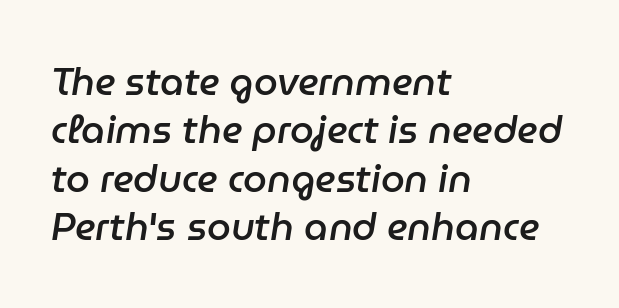
The image shows 38 px semibold type, italic (leaning right); set left-aligned, normal line spacing (1.27x), normal letter spacing, not underlined; low stroke contrast and a medium x-height.
